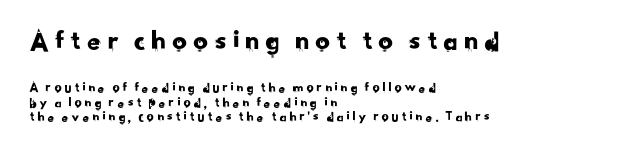
Q: Is the typeface a serif or a sans-serif typeface? A: Sans-serif.
Q: Is the text underlined? A: No.
Q: How is the paragraph aligned? A: Left-aligned.
Q: Is the spacing between lines tight, normal or loose? A: Tight.
Q: Which block of text is set in a larger size, the first (top) or the second (bottom)? A: The first (top) one.
Q: Width (condensed, normal, or wide)? A: Normal.
Q: Stroke contrast? A: Low.
Q: x-height? A: Small.
Q: Monospaced? A: No.
